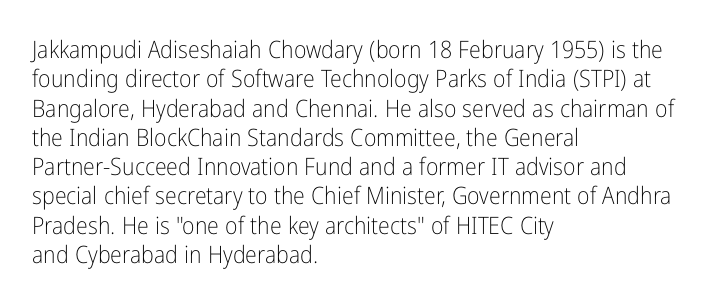
{"italic": "no", "bold": "no", "underline": "no", "align": "left", "line_spacing_ratio": 1.22, "letter_spacing": "normal", "letter_spacing_em": 0.0, "glyph_px": 24}
